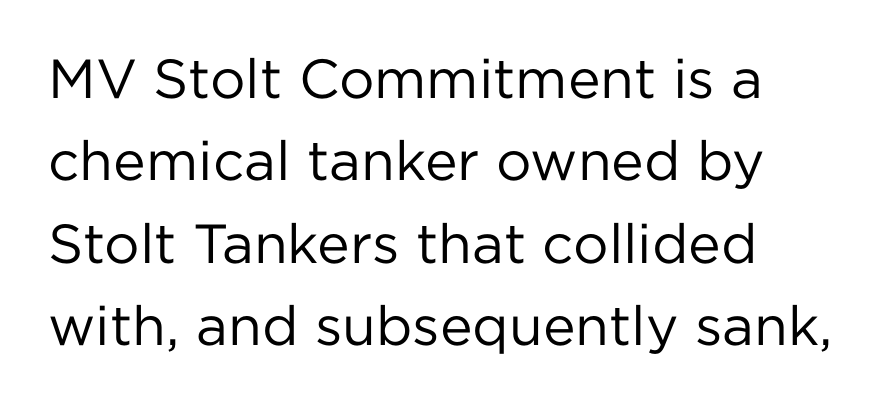
The image shows 55 px regular-weight sans-serif type, upright; set left-aligned, normal line spacing (1.5x), normal letter spacing, not underlined; low stroke contrast and a medium x-height.
